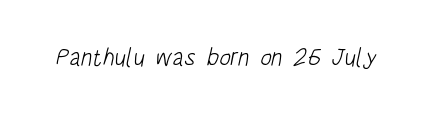
The image shows 24 px text type; set normal letter spacing, not underlined.
